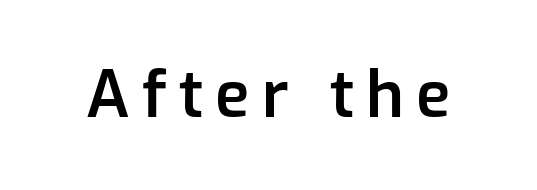
{"serif": "no", "italic": "no", "bold": "semi", "weight": "semibold", "width": "normal", "stroke_contrast": "low", "x_height": "medium", "monospaced": "no", "underline": "no", "glyph_px": 64}
